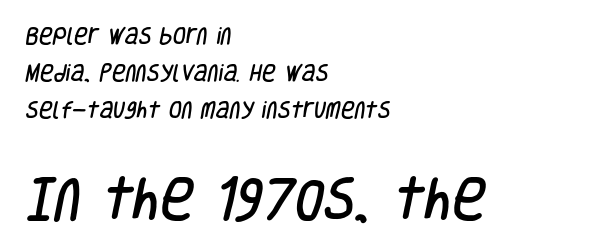
{"serif": "no", "width": "condensed", "stroke_contrast": "low", "x_height": "large", "monospaced": "no", "underline": "no", "align": "left", "line_spacing": "loose", "line_spacing_ratio": 1.96, "letter_spacing": "normal", "letter_spacing_em": 0.0, "larger_block": "second", "size_ratio": 2.47, "glyph_px": 47}
